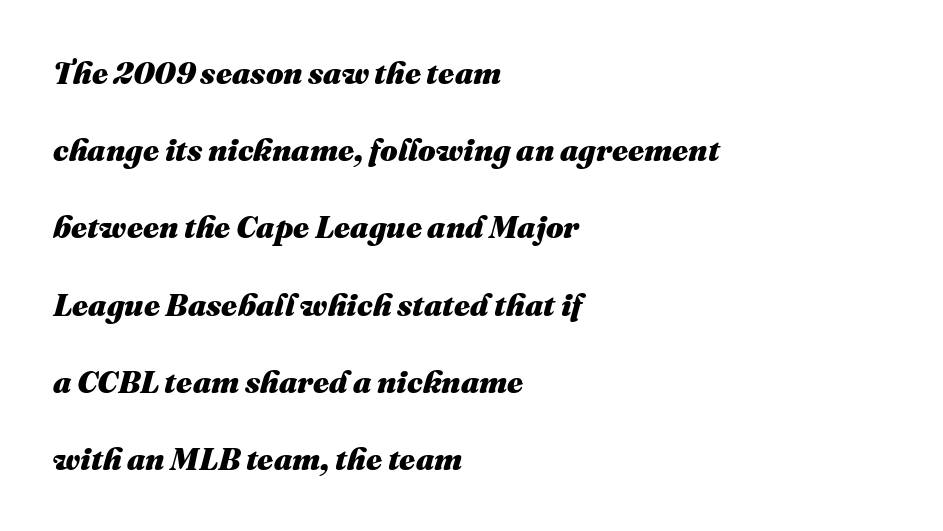
{"italic": "yes", "lean": "right", "slant_degrees": 16, "bold": "yes", "weight": "heavy", "width": "normal", "stroke_contrast": "medium", "x_height": "medium", "monospaced": "no", "underline": "no", "align": "left", "line_spacing": "loose", "line_spacing_ratio": 2.49, "letter_spacing": "normal", "letter_spacing_em": 0.0, "glyph_px": 31}
